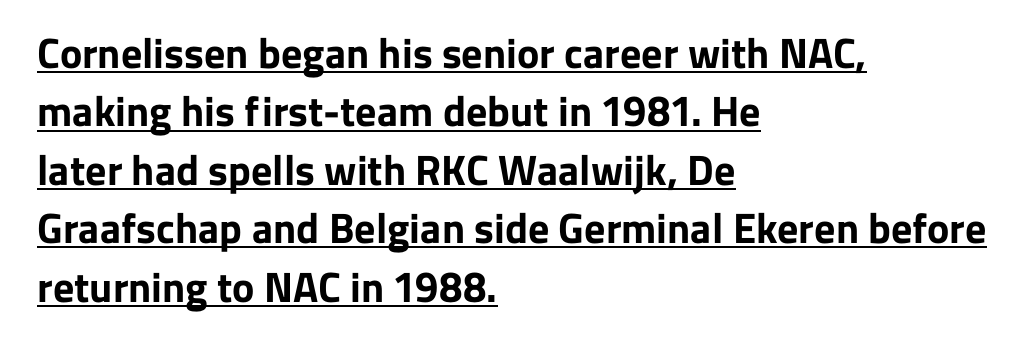
The face used here has the dense, thick strokes of a bold. Layout note: lines flush left. Caption: lettering with a line underneath. The type sits square on the baseline with zero lean. Default kerning and tracking; the words read as compact shapes. Check where the strokes stop: nothing finishes them off — pure sans.
